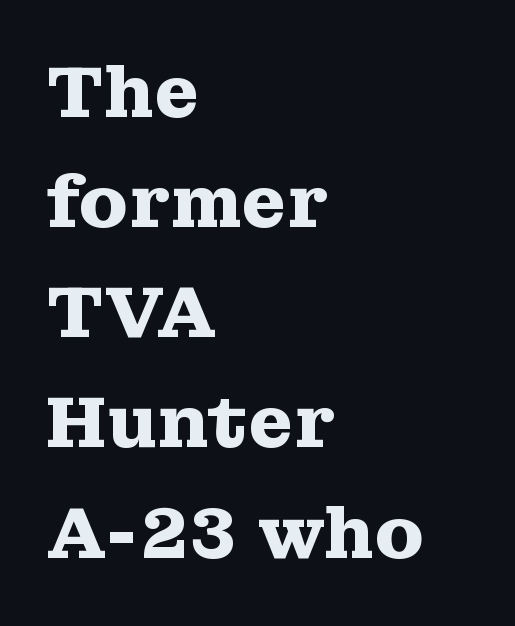
The image shows 72 px heavy, wide serif type, upright; set left-aligned, normal line spacing (1.53x), normal letter spacing, not underlined; medium stroke contrast and a medium x-height.
